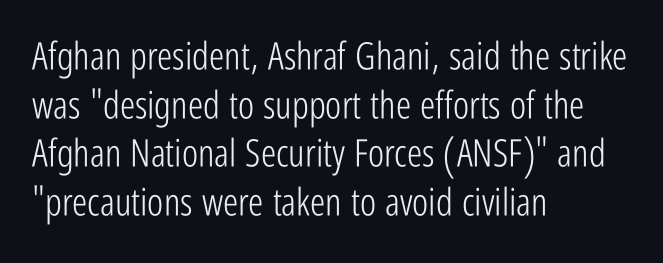
Q: Is the text bold? A: No.
Q: Is the text italic (slanted)? A: No, it is upright.
Q: Is the typeface a serif or a sans-serif typeface? A: Sans-serif.
Q: Is the text underlined? A: No.
Q: How is the paragraph aligned? A: Left-aligned.
Q: Is the spacing between letters normal or unusually wide? A: Normal.
Q: Is the spacing between lines tight, normal or loose? A: Normal.
Q: Width (condensed, normal, or wide)? A: Condensed.
Q: Stroke contrast? A: Low.
Q: x-height? A: Medium.
Q: Monospaced? A: No.
